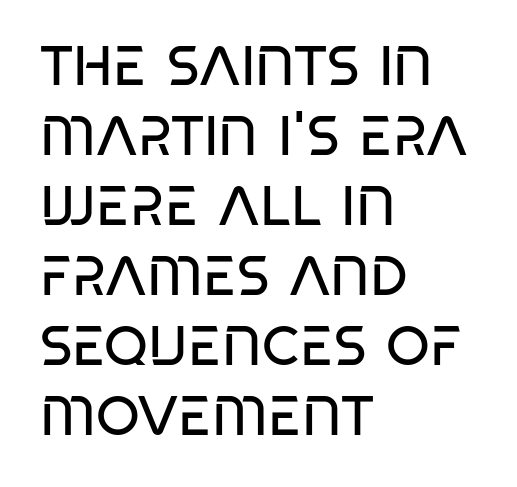
{"serif": "no", "bold": "no", "weight": "regular", "width": "condensed", "stroke_contrast": "low", "x_height": "large", "monospaced": "no", "underline": "no", "align": "left", "line_spacing": "normal", "line_spacing_ratio": 1.25, "letter_spacing": "normal", "letter_spacing_em": 0.0, "glyph_px": 56}
